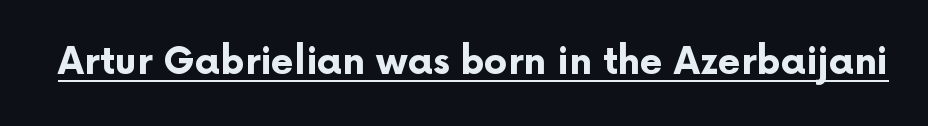
The image shows 37 px bold sans-serif type, upright; set normal letter spacing, underlined; low stroke contrast and a medium x-height.
